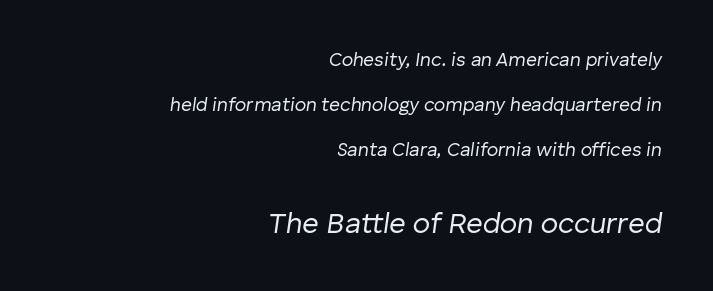
{"italic": "yes", "lean": "right", "slant_degrees": 8, "bold": "no", "weight": "regular", "width": "normal", "stroke_contrast": "low", "x_height": "medium", "monospaced": "no", "underline": "no", "align": "right", "line_spacing": "loose", "line_spacing_ratio": 2.38, "letter_spacing": "normal", "letter_spacing_em": 0.0, "larger_block": "second", "size_ratio": 1.53, "glyph_px": 29}
